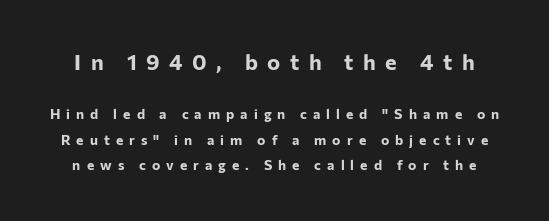
Q: Is the text bold? A: Yes.
Q: Is the text italic (slanted)? A: No, it is upright.
Q: Is the text underlined? A: No.
Q: Is the spacing between letters normal or unusually wide? A: Unusually wide.
Q: Which block of text is set in a larger size, the first (top) or the second (bottom)? A: The first (top) one.
